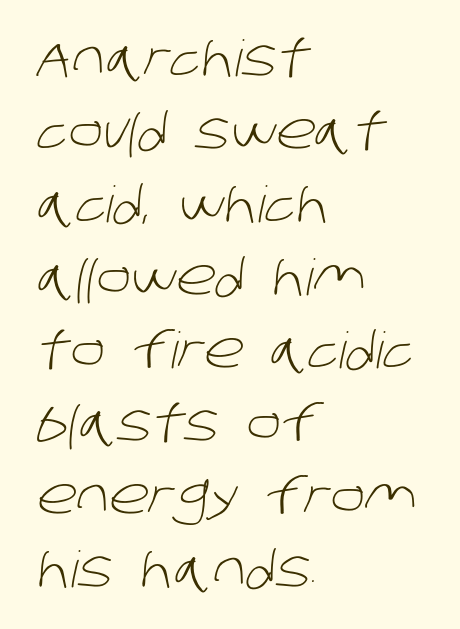
The image shows 50 px light sans-serif type; set left-aligned, normal line spacing (1.46x), normal letter spacing, not underlined; low stroke contrast and a large x-height.
